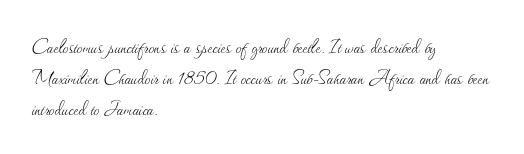
Q: Is the text bold? A: No.
Q: Is the text italic (slanted)? A: Yes.
Q: Is the text underlined? A: No.
Q: How is the paragraph aligned? A: Left-aligned.
Q: Is the spacing between letters normal or unusually wide? A: Normal.
Q: Is the spacing between lines tight, normal or loose? A: Normal.
